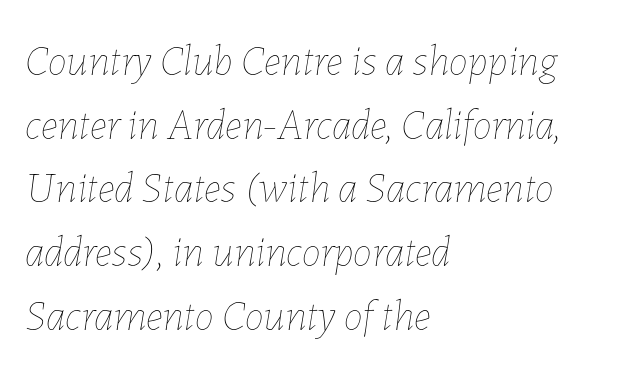
Q: Is the text bold? A: No.
Q: Is the text italic (slanted)? A: Yes, it leans right by about 7 degrees.
Q: Is the text underlined? A: No.
Q: How is the paragraph aligned? A: Left-aligned.
Q: Is the spacing between letters normal or unusually wide? A: Normal.
Q: Is the spacing between lines tight, normal or loose? A: Normal.
Q: Width (condensed, normal, or wide)? A: Normal.
Q: Stroke contrast? A: Low.
Q: x-height? A: Medium.
Q: Monospaced? A: No.
